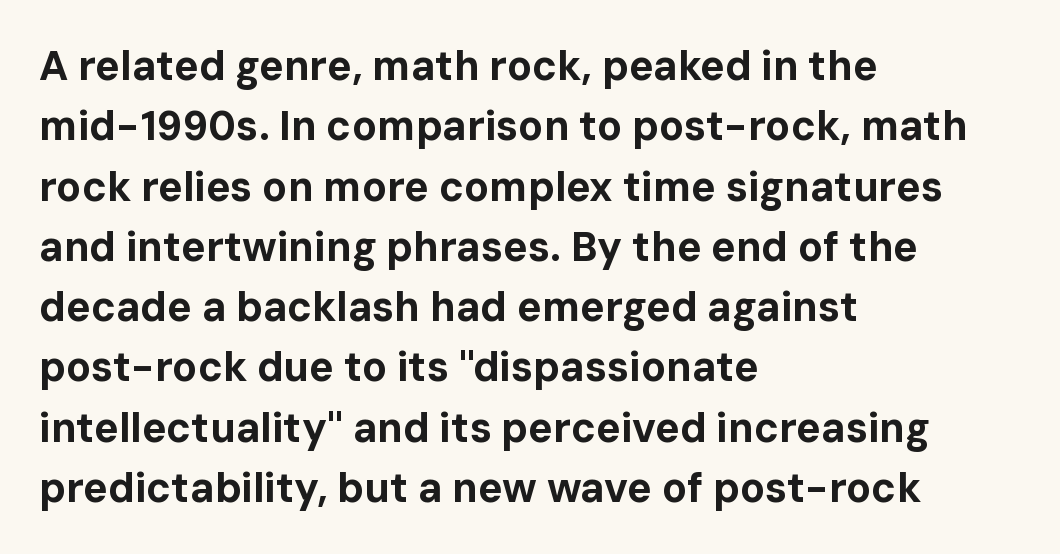
Q: Is the text bold? A: Yes.
Q: Is the text italic (slanted)? A: No, it is upright.
Q: Is the typeface a serif or a sans-serif typeface? A: Sans-serif.
Q: Is the text underlined? A: No.
Q: How is the paragraph aligned? A: Left-aligned.
Q: Is the spacing between letters normal or unusually wide? A: Normal.
Q: Is the spacing between lines tight, normal or loose? A: Normal.
Q: Width (condensed, normal, or wide)? A: Normal.
Q: Stroke contrast? A: Low.
Q: x-height? A: Medium.
Q: Monospaced? A: No.
